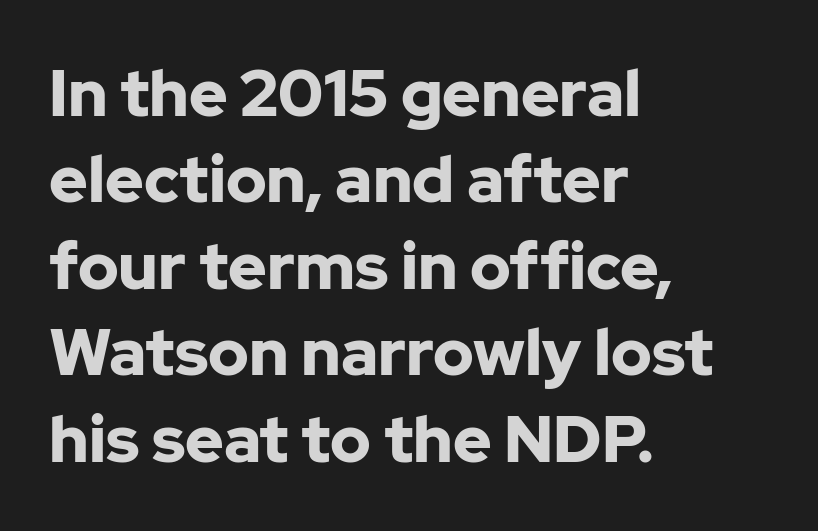
The image shows 65 px bold sans-serif type, upright; set left-aligned, normal line spacing (1.33x), normal letter spacing, not underlined; low stroke contrast and a medium x-height.
